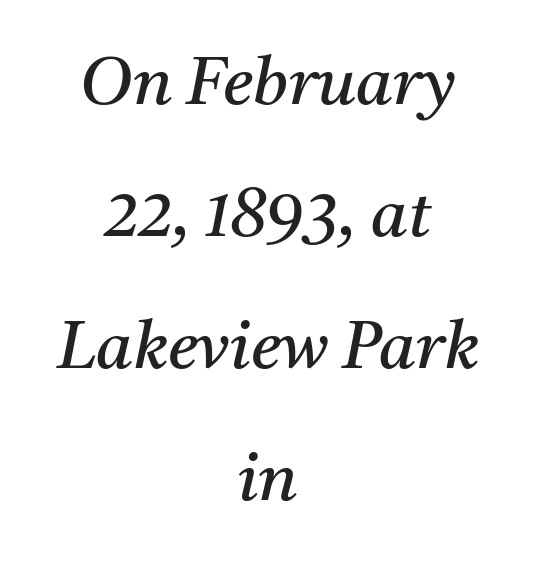
{"serif": "yes", "italic": "yes", "lean": "right", "slant_degrees": 11, "bold": "no", "weight": "regular", "width": "normal", "stroke_contrast": "medium", "x_height": "medium", "monospaced": "no", "underline": "no", "align": "center", "line_spacing": "loose", "line_spacing_ratio": 1.97, "letter_spacing": "normal", "letter_spacing_em": 0.0, "glyph_px": 67}
